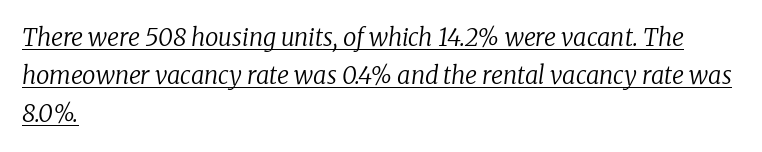
{"italic": "yes", "lean": "right", "slant_degrees": 8, "bold": "no", "underline": "yes", "align": "left", "line_spacing": "normal", "line_spacing_ratio": 1.59, "letter_spacing": "normal", "letter_spacing_em": 0.0, "glyph_px": 24}
